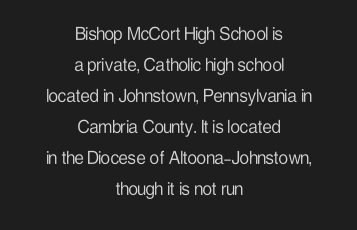
{"italic": "no", "bold": "no", "underline": "no", "align": "center", "line_spacing": "normal", "line_spacing_ratio": 1.48, "letter_spacing": "normal", "letter_spacing_em": 0.0, "glyph_px": 21}
